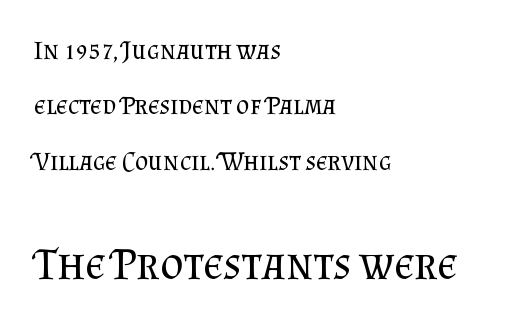
Q: Is the text bold? A: No.
Q: Is the text italic (slanted)? A: No, it is upright.
Q: Is the typeface a serif or a sans-serif typeface? A: Serif.
Q: Is the text underlined? A: No.
Q: How is the paragraph aligned? A: Left-aligned.
Q: Is the spacing between letters normal or unusually wide? A: Normal.
Q: Is the spacing between lines tight, normal or loose? A: Loose.
Q: Which block of text is set in a larger size, the first (top) or the second (bottom)? A: The second (bottom) one.
Q: Width (condensed, normal, or wide)? A: Normal.
Q: Stroke contrast? A: Medium.
Q: x-height? A: Small.
Q: Monospaced? A: No.
